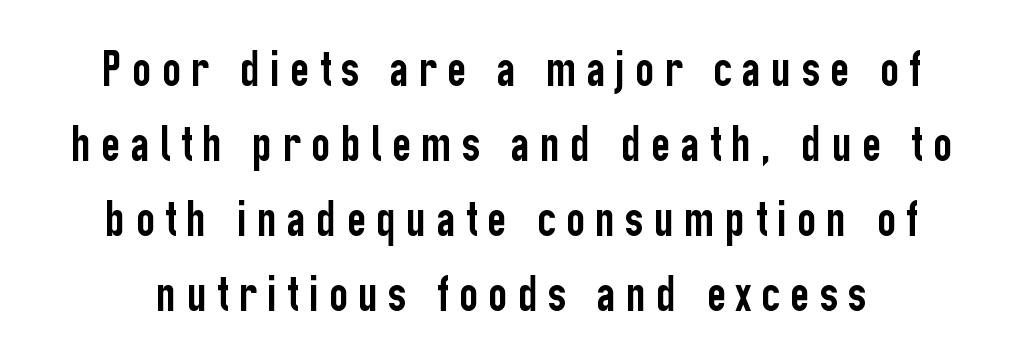
{"serif": "no", "italic": "no", "width": "condensed", "stroke_contrast": "low", "x_height": "medium", "monospaced": "no", "underline": "no", "line_spacing": "normal", "line_spacing_ratio": 1.44, "letter_spacing": "wide", "letter_spacing_em": 0.2, "glyph_px": 52}
